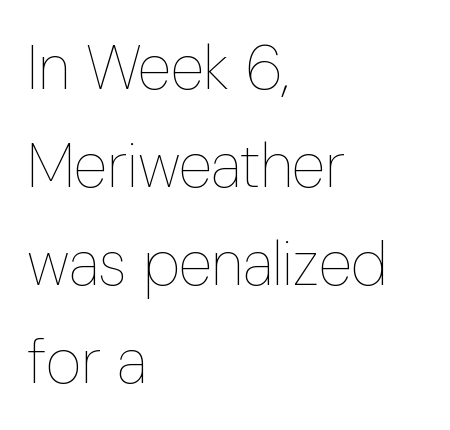
The image shows 62 px thin, condensed type, upright; set left-aligned, normal line spacing (1.58x), normal letter spacing, not underlined; low stroke contrast and a medium x-height.
